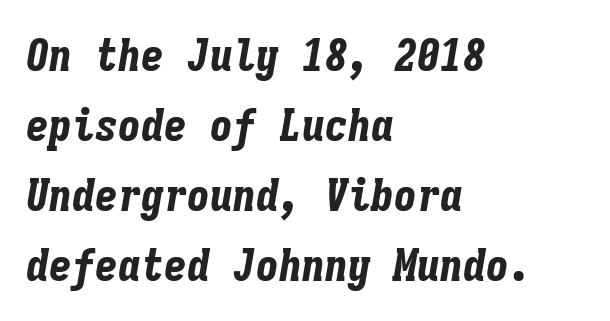
Q: Is the text bold? A: Yes.
Q: Is the text italic (slanted)? A: Yes, it leans right by about 9 degrees.
Q: Is the text underlined? A: No.
Q: How is the paragraph aligned? A: Left-aligned.
Q: Is the spacing between letters normal or unusually wide? A: Normal.
Q: Is the spacing between lines tight, normal or loose? A: Normal.
Q: Width (condensed, normal, or wide)? A: Condensed.
Q: Stroke contrast? A: Low.
Q: x-height? A: Medium.
Q: Monospaced? A: Yes.
